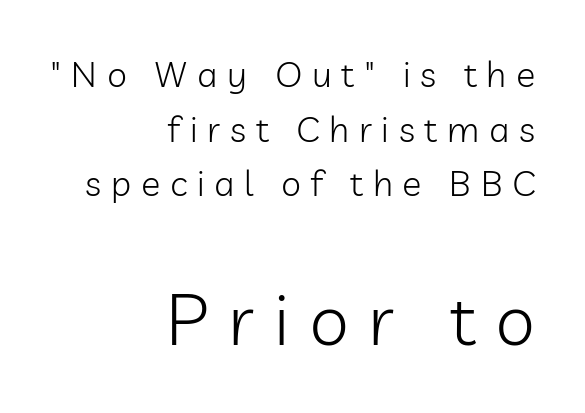
{"serif": "no", "italic": "no", "bold": "no", "weight": "light", "width": "normal", "stroke_contrast": "low", "x_height": "medium", "monospaced": "no", "underline": "no", "align": "right", "line_spacing": "normal", "line_spacing_ratio": 1.52, "letter_spacing": "wide", "letter_spacing_em": 0.27, "larger_block": "second", "size_ratio": 2.0, "glyph_px": 72}
